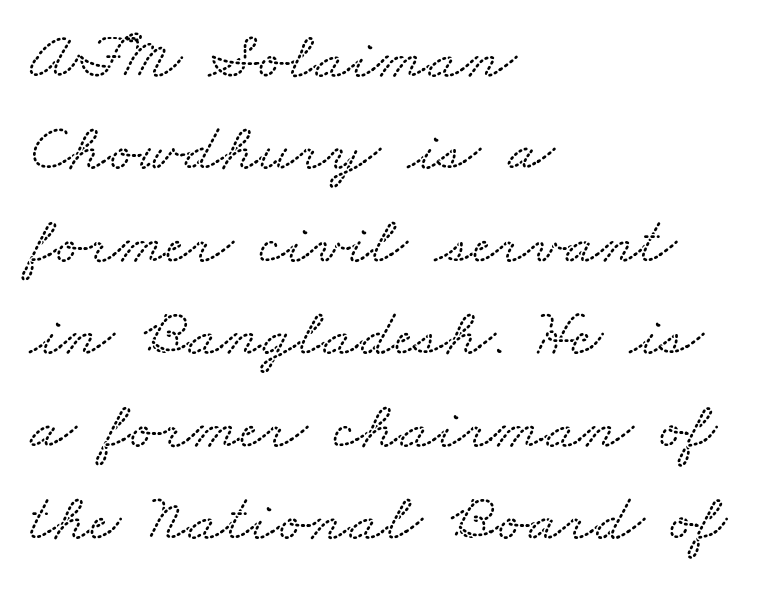
Q: Is the typeface a serif or a sans-serif typeface? A: Serif.
Q: Is the text underlined? A: No.
Q: How is the paragraph aligned? A: Left-aligned.
Q: Is the spacing between letters normal or unusually wide? A: Normal.
Q: Is the spacing between lines tight, normal or loose? A: Normal.
Q: Width (condensed, normal, or wide)? A: Wide.
Q: Stroke contrast? A: Medium.
Q: x-height? A: Small.
Q: Monospaced? A: No.
